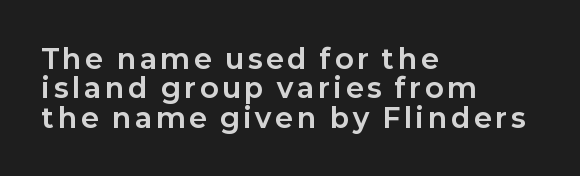
The image shows 27 px bold type, upright; set left-aligned, tight line spacing (1.09x), not underlined.
